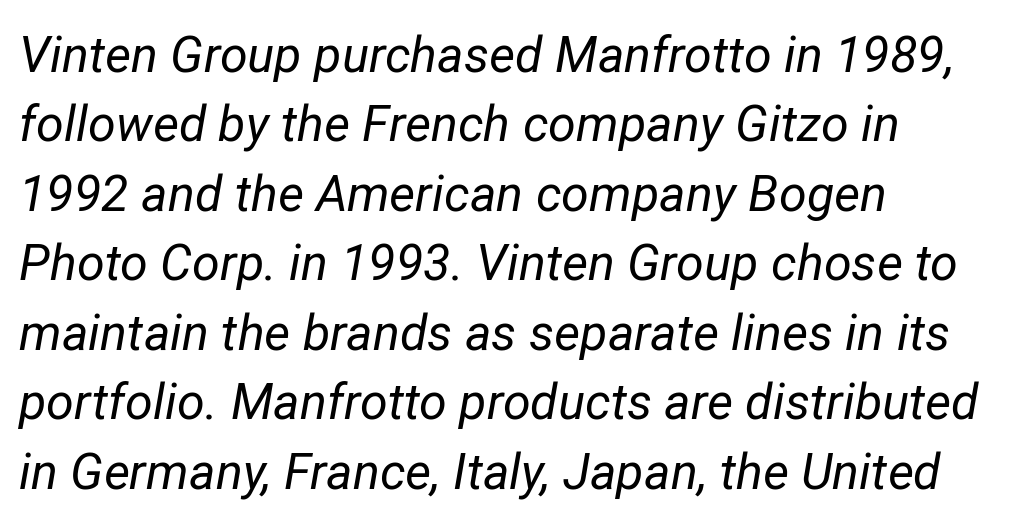
The image shows 50 px regular-weight type, italic (leaning right); set left-aligned, normal line spacing (1.39x), normal letter spacing, not underlined; low stroke contrast and a medium x-height.
